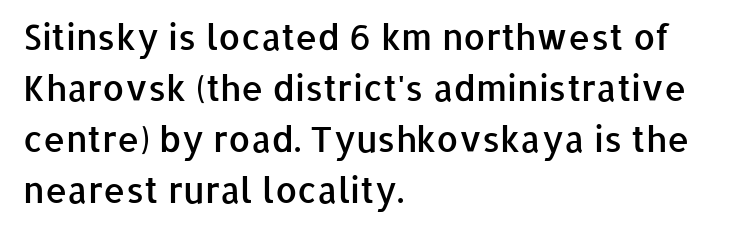
Is the block centered? No — it sits flush against the left margin. Bold? Not quite — semibold, heavier than regular but stopping short. The letters advance in unequal steps, a hallmark of proportional type. Type without underlining. Vertical spacing — default.
